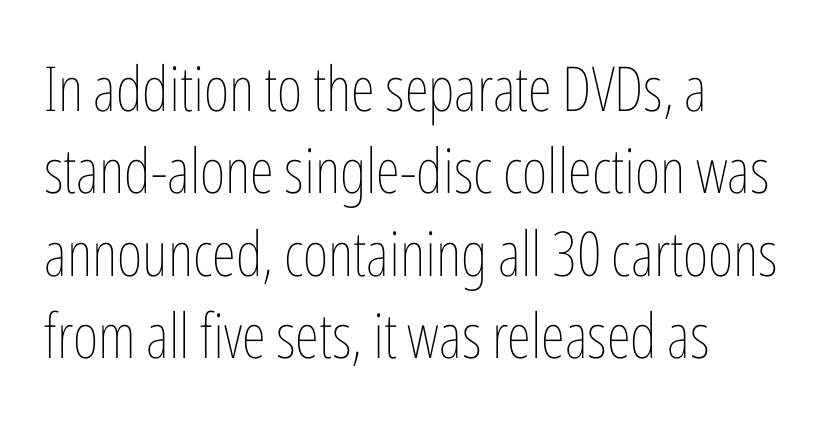
Q: Is the text bold? A: No.
Q: Is the text italic (slanted)? A: No, it is upright.
Q: Is the text underlined? A: No.
Q: How is the paragraph aligned? A: Left-aligned.
Q: Is the spacing between letters normal or unusually wide? A: Normal.
Q: Is the spacing between lines tight, normal or loose? A: Normal.
Q: Width (condensed, normal, or wide)? A: Condensed.
Q: Stroke contrast? A: Low.
Q: x-height? A: Medium.
Q: Monospaced? A: No.
